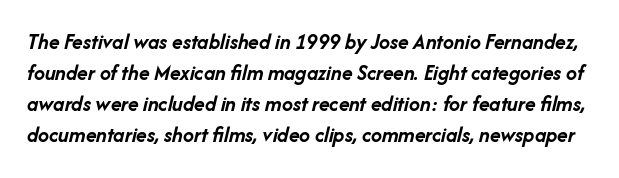
{"italic": "yes", "lean": "right", "slant_degrees": 14, "bold": "yes", "underline": "no", "line_spacing": "normal", "line_spacing_ratio": 1.41, "letter_spacing": "normal", "letter_spacing_em": 0.0, "glyph_px": 22}
